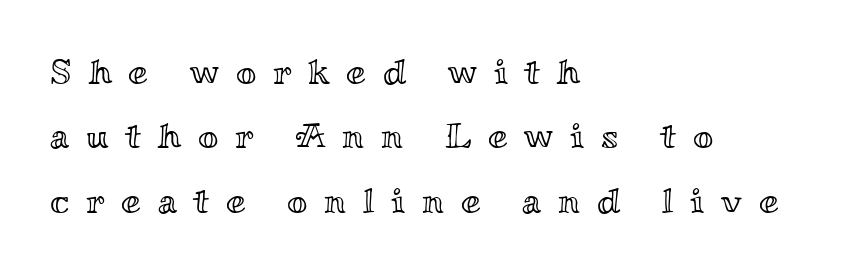
Q: Is the text italic (slanted)? A: No, it is upright.
Q: Is the text underlined? A: No.
Q: How is the paragraph aligned? A: Left-aligned.
Q: Is the spacing between letters normal or unusually wide? A: Unusually wide.
Q: Width (condensed, normal, or wide)? A: Wide.
Q: x-height? A: Small.
Q: Monospaced? A: No.
